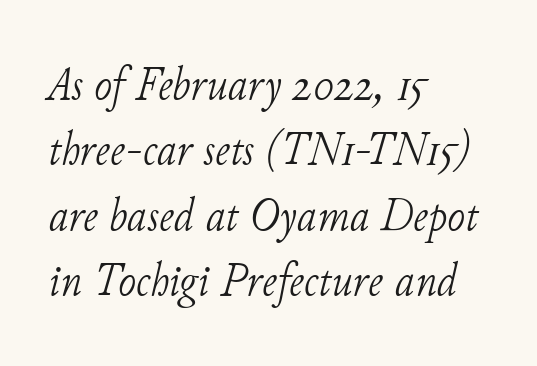
{"serif": "yes", "italic": "yes", "lean": "right", "slant_degrees": 11, "bold": "no", "weight": "light", "width": "normal", "stroke_contrast": "low", "x_height": "small", "monospaced": "no", "underline": "no", "align": "left", "line_spacing": "normal", "line_spacing_ratio": 1.36, "letter_spacing": "normal", "letter_spacing_em": 0.0, "glyph_px": 48}
